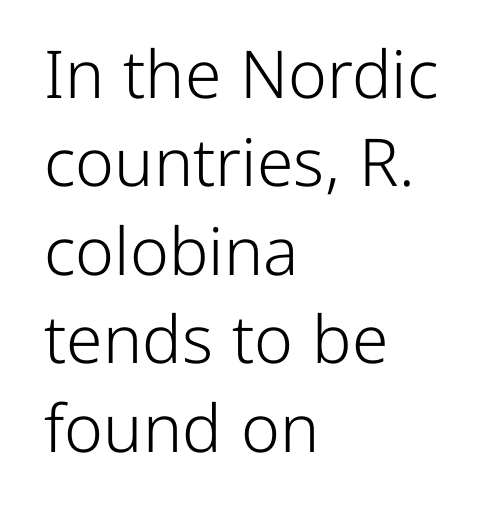
The image shows 66 px light sans-serif type, upright; set left-aligned, normal line spacing (1.34x), normal letter spacing, not underlined; low stroke contrast and a medium x-height.
